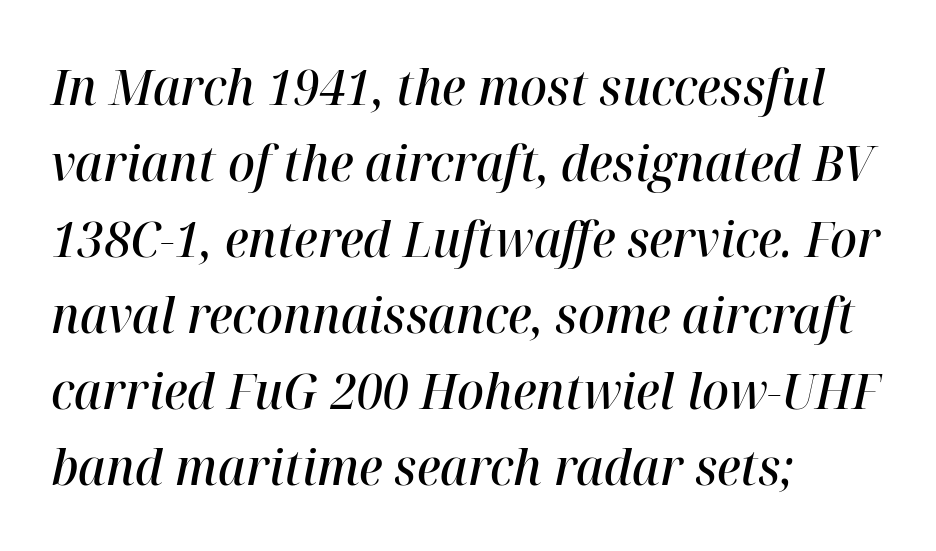
This sample is left-justified, so line endings fall wherever the words run out. The words here are not underlined. Rendered with sloped, italic letterforms. Reading down the column, the eye jumps a familiar distance to each next line. Observe the ordinary spacing: letters are neighbours, not strangers. The rendering uses natural spacing where letterforms have individual widths.
